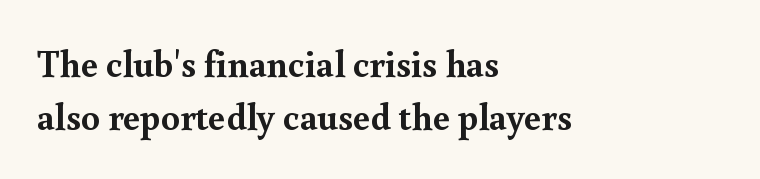
{"serif": "yes", "italic": "no", "bold": "yes", "weight": "semibold", "width": "normal", "x_height": "small", "monospaced": "no", "underline": "no", "align": "left", "line_spacing": "normal", "line_spacing_ratio": 1.4, "letter_spacing": "normal", "letter_spacing_em": 0.0, "glyph_px": 38}
